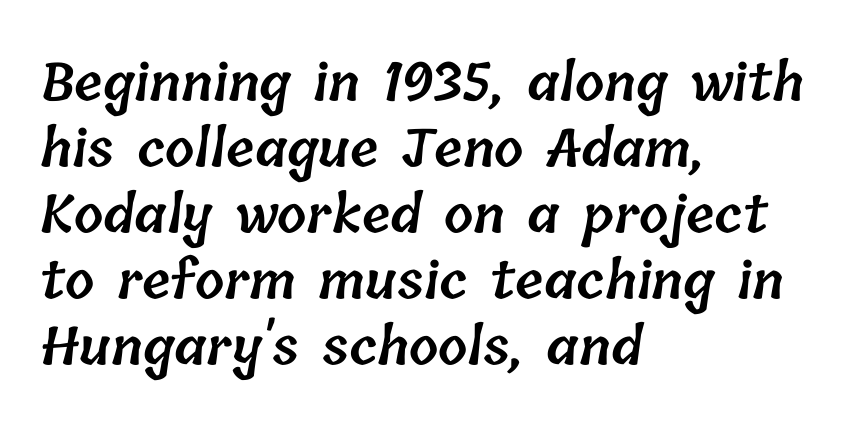
The image shows 52 px semibold type; set left-aligned, normal line spacing (1.27x), normal letter spacing, not underlined; low stroke contrast and a medium x-height.
